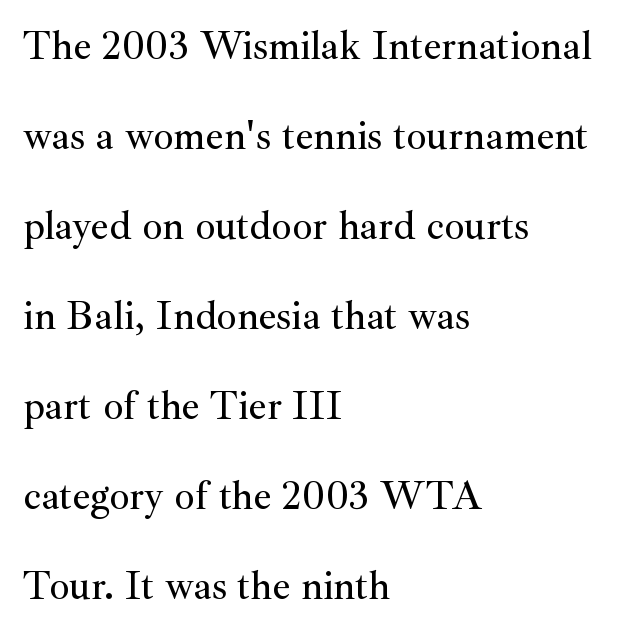
Typographically, this falls in the serif category. Layout note: lines flush left. The rendering uses natural spacing where letterforms have individual widths. The passage shown stacks its lines with a broad gap. The horizontal fit of the characters is conventional and even.
